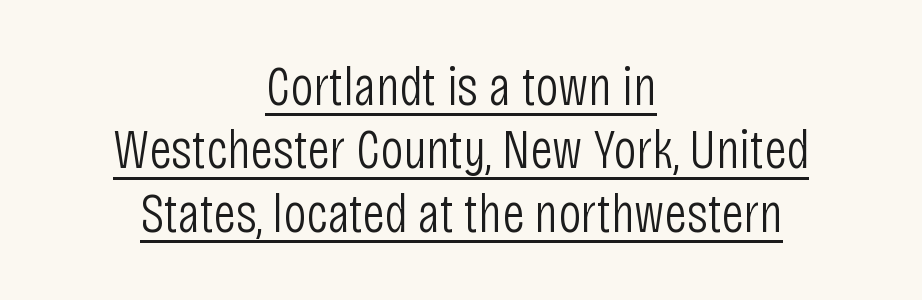
{"serif": "no", "italic": "no", "bold": "no", "weight": "light", "width": "condensed", "stroke_contrast": "low", "x_height": "large", "monospaced": "no", "underline": "yes", "align": "center", "line_spacing": "tight", "line_spacing_ratio": 1.13, "letter_spacing": "normal", "letter_spacing_em": 0.0, "glyph_px": 56}
